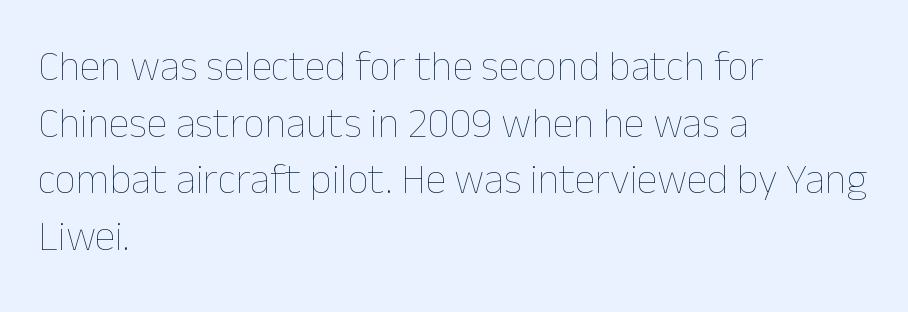
Q: Is the text bold? A: No.
Q: Is the text italic (slanted)? A: No, it is upright.
Q: Is the text underlined? A: No.
Q: How is the paragraph aligned? A: Left-aligned.
Q: Is the spacing between letters normal or unusually wide? A: Normal.
Q: Is the spacing between lines tight, normal or loose? A: Normal.
Q: Width (condensed, normal, or wide)? A: Normal.
Q: Stroke contrast? A: Low.
Q: x-height? A: Medium.
Q: Monospaced? A: No.
